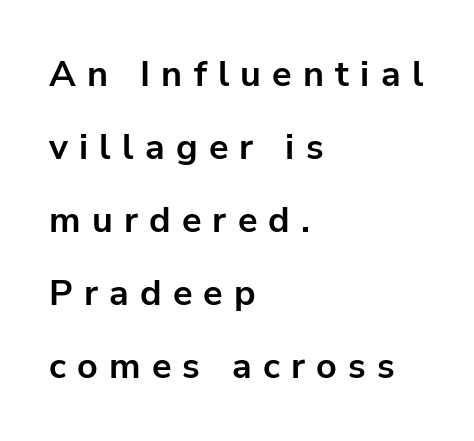
{"serif": "no", "italic": "no", "bold": "yes", "weight": "bold", "width": "normal", "stroke_contrast": "low", "x_height": "medium", "monospaced": "no", "underline": "no", "align": "left", "line_spacing": "loose", "line_spacing_ratio": 2.03, "letter_spacing": "wide", "letter_spacing_em": 0.31, "glyph_px": 36}
